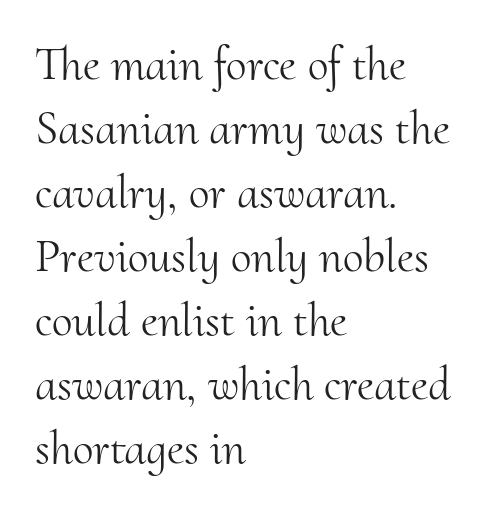
Q: Is the text bold? A: No.
Q: Is the text italic (slanted)? A: No, it is upright.
Q: Is the typeface a serif or a sans-serif typeface? A: Serif.
Q: Is the text underlined? A: No.
Q: How is the paragraph aligned? A: Left-aligned.
Q: Is the spacing between letters normal or unusually wide? A: Normal.
Q: Is the spacing between lines tight, normal or loose? A: Normal.
Q: Width (condensed, normal, or wide)? A: Normal.
Q: Stroke contrast? A: Medium.
Q: x-height? A: Small.
Q: Monospaced? A: No.
